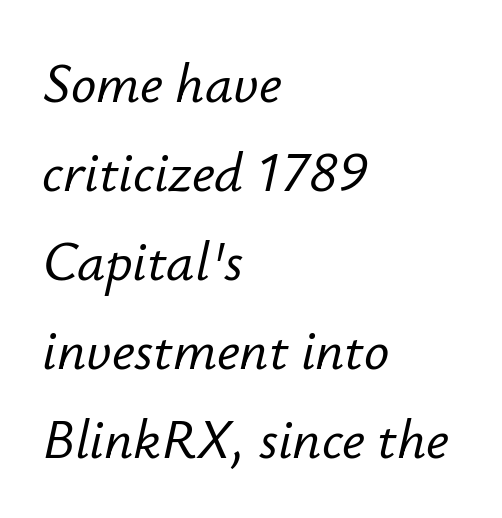
These lines are set flush left with a ragged right edge. Caption: standard tracking, unaltered. In terms of leading, this rendering sits right in the middle. The glyphs look as if they've been sheared to an angle. Quick note: underline off.
